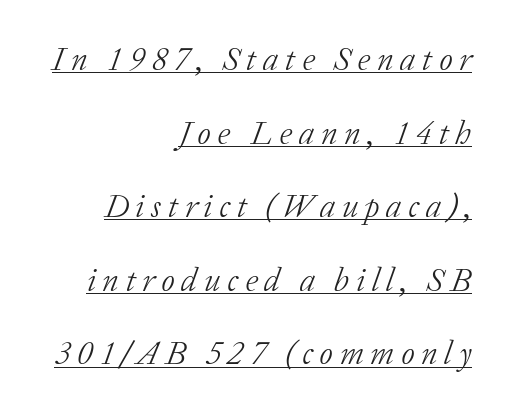
{"serif": "yes", "italic": "yes", "lean": "right", "slant_degrees": 20, "bold": "no", "weight": "light", "width": "normal", "stroke_contrast": "low", "x_height": "medium", "monospaced": "no", "underline": "yes", "align": "right", "line_spacing": "loose", "line_spacing_ratio": 2.23, "letter_spacing": "wide", "letter_spacing_em": 0.2, "glyph_px": 33}
